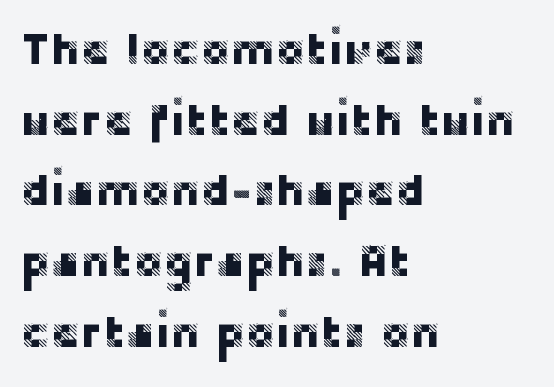
The image shows 45 px sans-serif type, upright; set left-aligned, normal line spacing (1.57x), normal letter spacing, not underlined; low stroke contrast and a large x-height.
